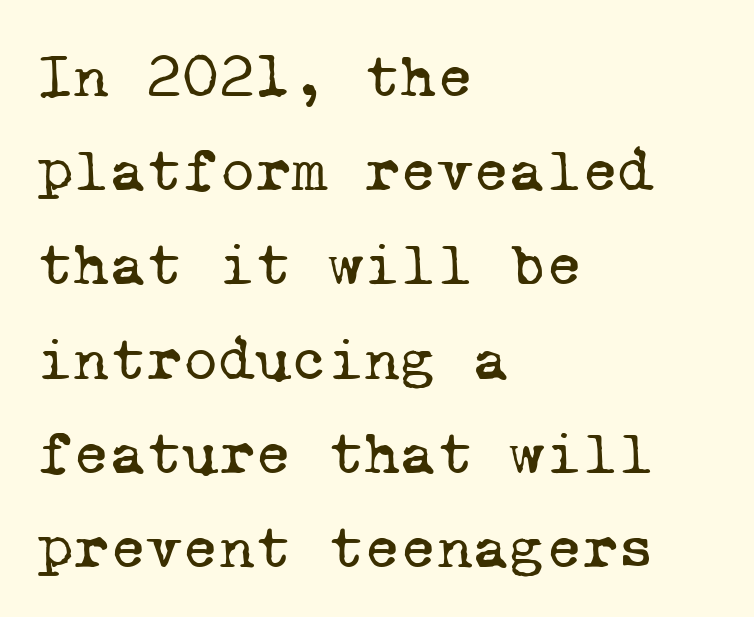
{"serif": "yes", "bold": "no", "weight": "regular", "width": "normal", "stroke_contrast": "low", "x_height": "medium", "monospaced": "yes", "underline": "no", "align": "left", "line_spacing": "normal", "line_spacing_ratio": 1.52, "letter_spacing": "normal", "letter_spacing_em": 0.0, "glyph_px": 62}
